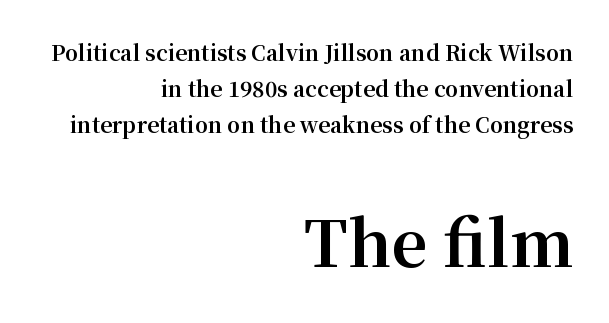
Q: Is the text bold? A: Yes.
Q: Is the text italic (slanted)? A: No, it is upright.
Q: Is the typeface a serif or a sans-serif typeface? A: Serif.
Q: Is the text underlined? A: No.
Q: How is the paragraph aligned? A: Right-aligned.
Q: Is the spacing between letters normal or unusually wide? A: Normal.
Q: Which block of text is set in a larger size, the first (top) or the second (bottom)? A: The second (bottom) one.
Q: Width (condensed, normal, or wide)? A: Normal.
Q: Stroke contrast? A: Medium.
Q: x-height? A: Medium.
Q: Monospaced? A: No.
